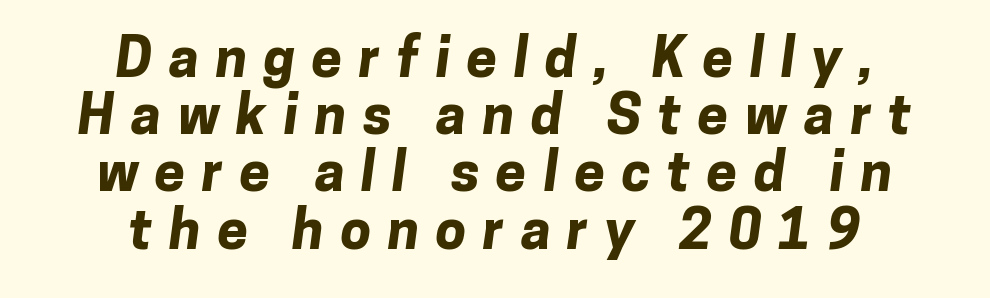
Q: Is the text bold? A: Yes.
Q: Is the typeface a serif or a sans-serif typeface? A: Sans-serif.
Q: Is the text underlined? A: No.
Q: How is the paragraph aligned? A: Centered.
Q: Is the spacing between letters normal or unusually wide? A: Unusually wide.
Q: Is the spacing between lines tight, normal or loose? A: Tight.
Q: Width (condensed, normal, or wide)? A: Normal.
Q: Stroke contrast? A: Low.
Q: x-height? A: Medium.
Q: Monospaced? A: No.
